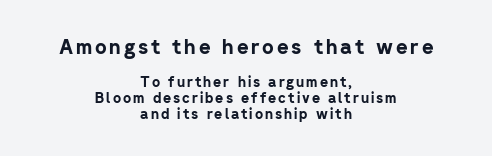
Between these two stacked blocks, the higher one wins on size. The type sits square on the baseline with zero lean. Notice how the passage keeps no hard edge, just a central spine. Reading down the column, the eye jumps only a short way to each next line. Glance below the letters and you will spot only blank space.
